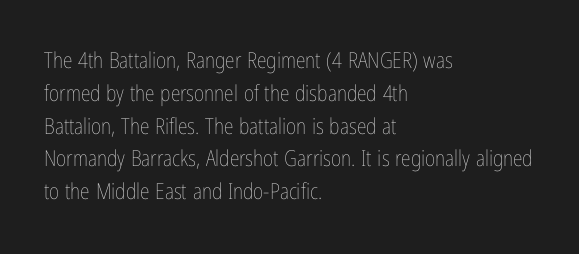
Q: Is the text bold? A: No.
Q: Is the text italic (slanted)? A: No, it is upright.
Q: Is the text underlined? A: No.
Q: How is the paragraph aligned? A: Left-aligned.
Q: Is the spacing between letters normal or unusually wide? A: Normal.
Q: Is the spacing between lines tight, normal or loose? A: Normal.
